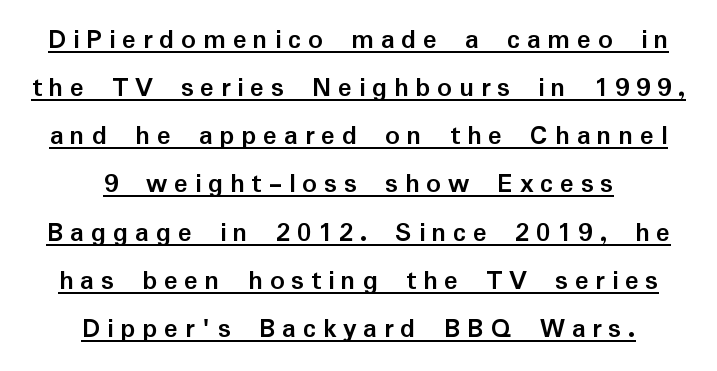
Q: Is the text bold? A: Yes.
Q: Is the text italic (slanted)? A: No, it is upright.
Q: Is the typeface a serif or a sans-serif typeface? A: Sans-serif.
Q: Is the text underlined? A: Yes.
Q: How is the paragraph aligned? A: Centered.
Q: Is the spacing between letters normal or unusually wide? A: Unusually wide.
Q: Is the spacing between lines tight, normal or loose? A: Normal.
Q: Width (condensed, normal, or wide)? A: Normal.
Q: Stroke contrast? A: Low.
Q: x-height? A: Medium.
Q: Monospaced? A: No.
